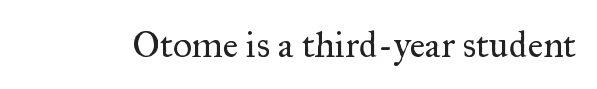
{"serif": "yes", "italic": "no", "bold": "no", "weight": "regular", "width": "normal", "stroke_contrast": "medium", "x_height": "small", "monospaced": "no", "underline": "no", "letter_spacing": "normal", "letter_spacing_em": 0.0, "glyph_px": 37}
